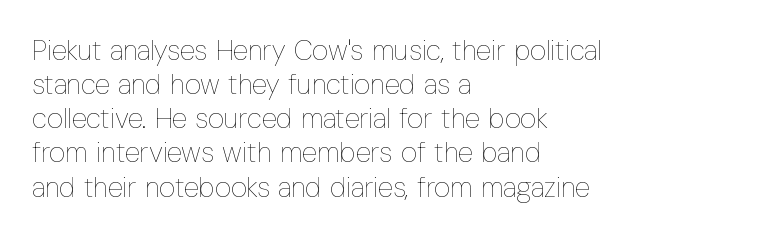
The image shows 28 px thin, condensed type, upright; set left-aligned, line spacing 1.22x, normal letter spacing, not underlined; low stroke contrast and a medium x-height.
